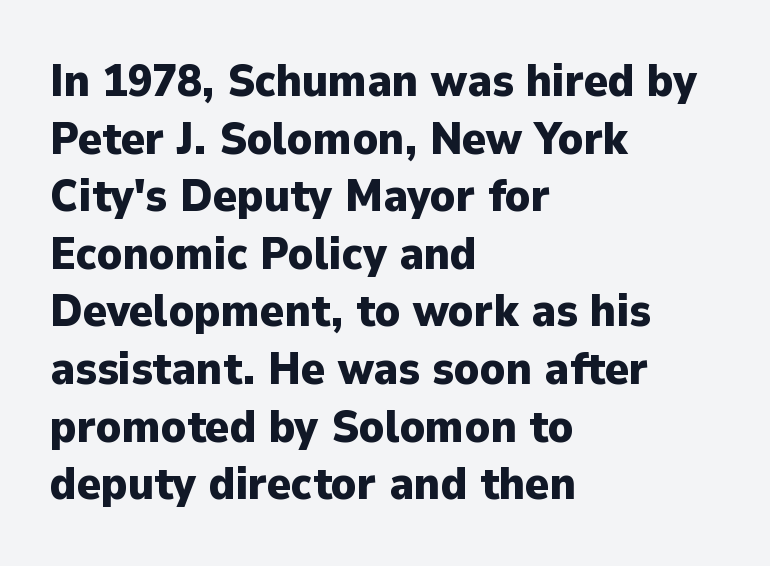
{"serif": "no", "italic": "no", "bold": "yes", "weight": "heavy", "width": "normal", "stroke_contrast": "low", "x_height": "medium", "monospaced": "no", "underline": "no", "align": "left", "line_spacing": "normal", "line_spacing_ratio": 1.28, "letter_spacing": "normal", "letter_spacing_em": 0.0, "glyph_px": 45}
